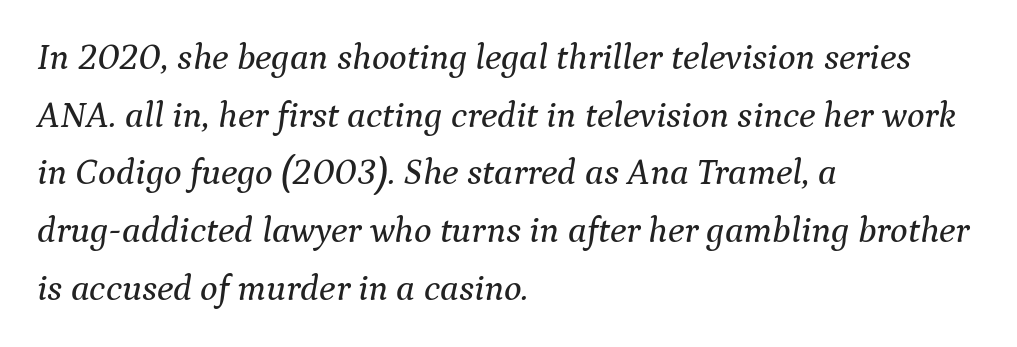
Italic: yes, the glyphs are oblique. No extra tracking has been applied to these lines. Where is the straight margin? On the left. Is this a fixed-width face? No — the glyphs have proportional, varying widths. Are there feet on the stems? There are — it's a serif. Any mark beneath the type? The region is blank.
